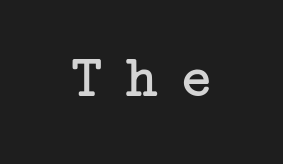
Compared with a typical body face, this is equally light or lighter still. A roman cut, with each character standing at attention. The type is letterspaced generously, with wide tracking. A clean baseline with only descenders dipping below it. Each letter's strokes conclude with small projecting serifs.
